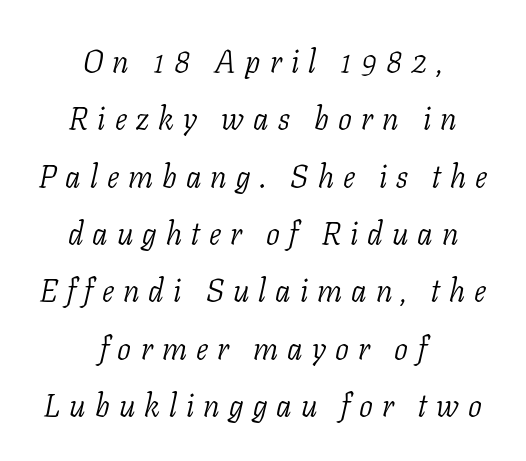
{"serif": "yes", "italic": "yes", "lean": "right", "slant_degrees": 11, "bold": "no", "weight": "light", "width": "normal", "stroke_contrast": "low", "x_height": "medium", "monospaced": "no", "underline": "no", "align": "center", "line_spacing_ratio": 1.85, "letter_spacing": "wide", "letter_spacing_em": 0.29, "glyph_px": 31}
